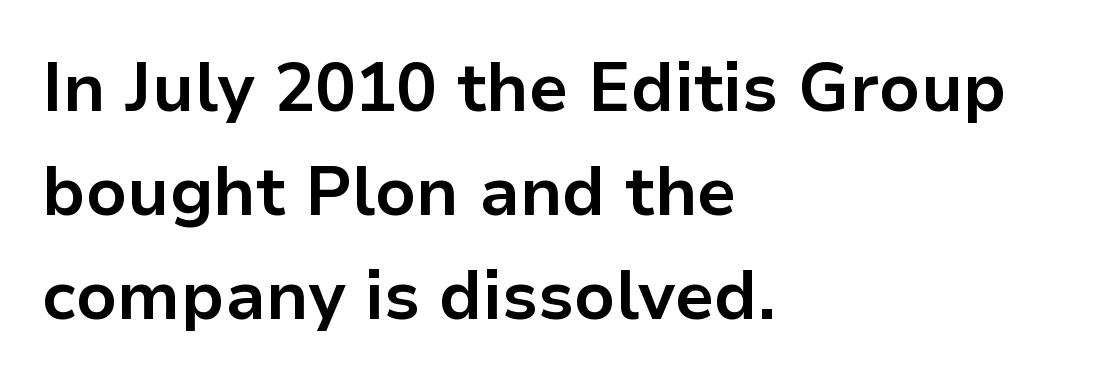
{"serif": "no", "italic": "no", "bold": "yes", "weight": "bold", "width": "normal", "stroke_contrast": "low", "x_height": "medium", "monospaced": "no", "underline": "no", "align": "left", "line_spacing": "normal", "line_spacing_ratio": 1.53, "letter_spacing": "normal", "letter_spacing_em": 0.0, "glyph_px": 68}
